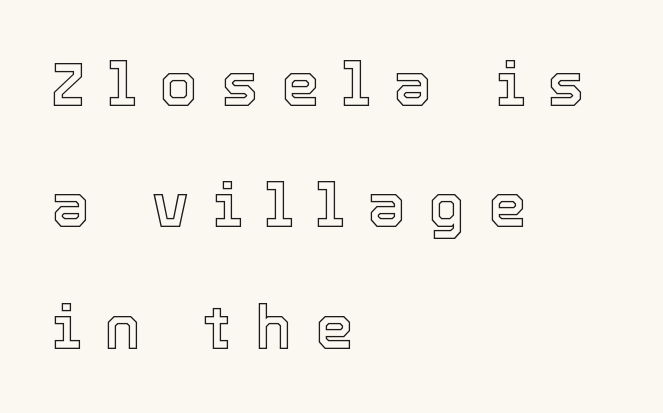
{"italic": "no", "width": "normal", "x_height": "medium", "monospaced": "no", "underline": "no", "align": "left", "line_spacing": "loose", "line_spacing_ratio": 1.99, "letter_spacing": "wide", "letter_spacing_em": 0.38, "glyph_px": 61}
